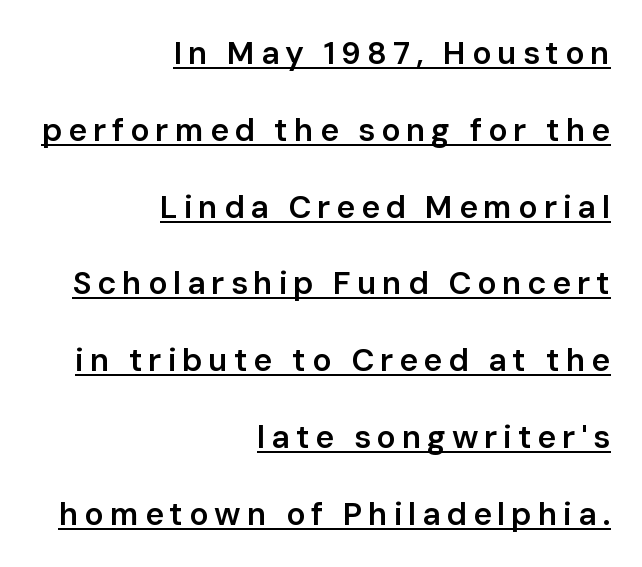
All the whitespace from short lines collects on the left. Here the designer chose a conventional face with non-uniform glyph widths. Grotesque or geometric, the face here clearly has no serifs. Vertically, the passage feels expansive, rows floating well apart. Tall strokes in this sample are plumb rather than angled.
